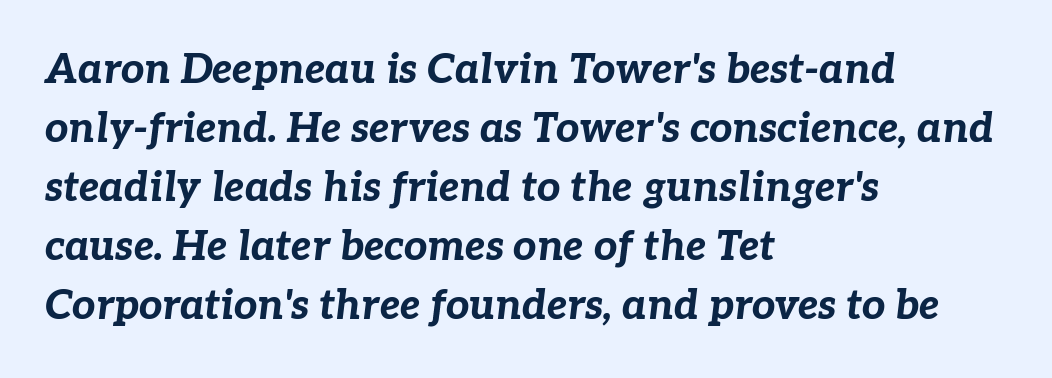
Q: Is the text bold? A: Yes.
Q: Is the text italic (slanted)? A: Yes, it leans right by about 7 degrees.
Q: Is the text underlined? A: No.
Q: How is the paragraph aligned? A: Left-aligned.
Q: Is the spacing between letters normal or unusually wide? A: Normal.
Q: Is the spacing between lines tight, normal or loose? A: Normal.
Q: Width (condensed, normal, or wide)? A: Normal.
Q: Stroke contrast? A: Low.
Q: x-height? A: Medium.
Q: Monospaced? A: No.
